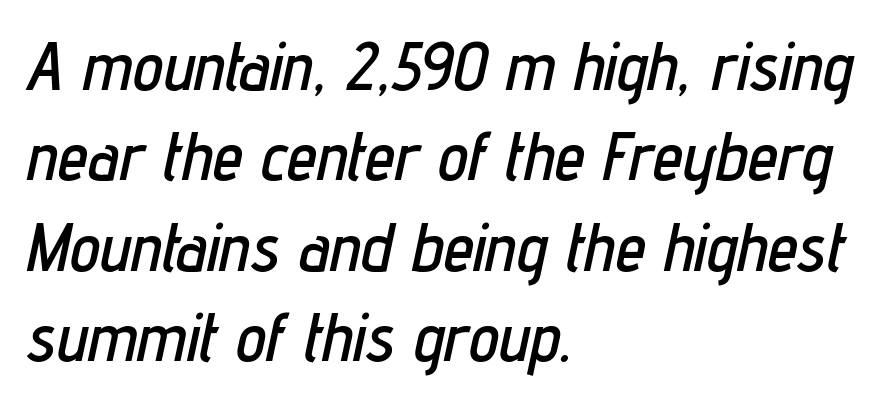
The lines sit at an ordinary, default distance from one another. Every character sits at an angle, as italics do. The string is rendered with underlining switched off. Is the letter spacing exaggerated? No — it looks like the ordinary default. The text block is weighted toward the left margin, trailing off unevenly rightward.
